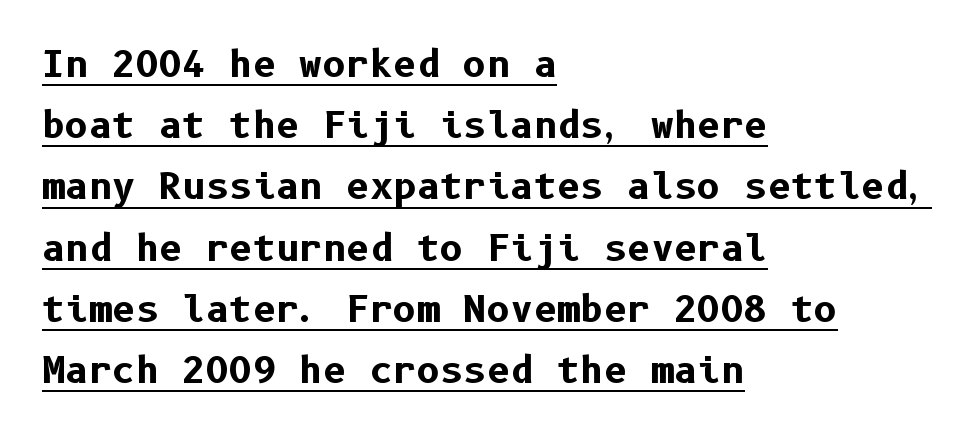
{"serif": "no", "italic": "no", "bold": "yes", "weight": "bold", "width": "normal", "stroke_contrast": "low", "x_height": "medium", "underline": "yes", "align": "left", "line_spacing": "normal", "line_spacing_ratio": 1.7, "letter_spacing": "normal", "letter_spacing_em": 0.0, "glyph_px": 36}
